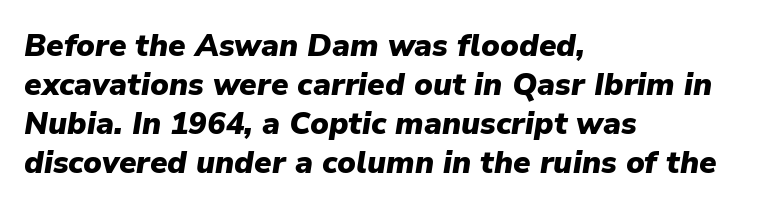
{"italic": "yes", "lean": "right", "slant_degrees": 9, "bold": "yes", "weight": "heavy", "width": "normal", "stroke_contrast": "low", "x_height": "medium", "monospaced": "no", "underline": "no", "align": "left", "line_spacing": "normal", "line_spacing_ratio": 1.26, "letter_spacing": "normal", "letter_spacing_em": 0.0, "glyph_px": 31}
